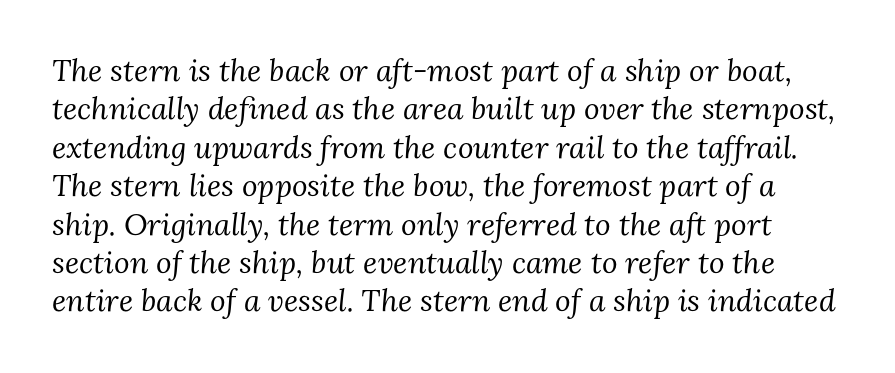
{"serif": "yes", "italic": "yes", "lean": "right", "slant_degrees": 3, "bold": "no", "weight": "regular", "width": "normal", "stroke_contrast": "medium", "x_height": "medium", "monospaced": "no", "underline": "no", "line_spacing": "normal", "line_spacing_ratio": 1.28, "letter_spacing": "normal", "letter_spacing_em": 0.0, "glyph_px": 30}
